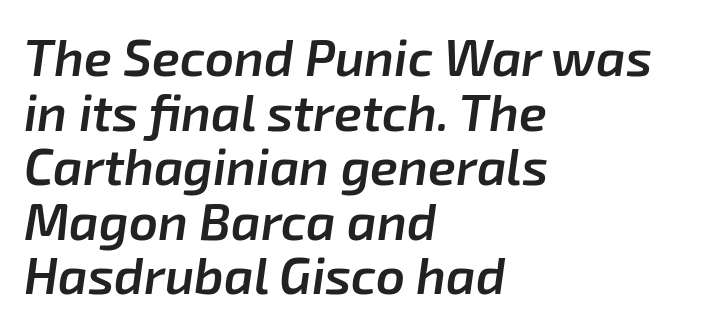
The image shows 51 px semibold type, italic (leaning right); set left-aligned, tight line spacing (1.07x), normal letter spacing, not underlined; low stroke contrast and a medium x-height.
